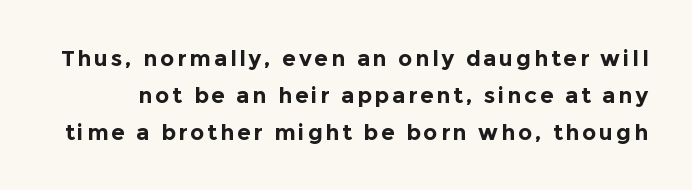
{"italic": "no", "bold": "yes", "underline": "no", "line_spacing": "normal", "line_spacing_ratio": 1.68, "glyph_px": 22}
